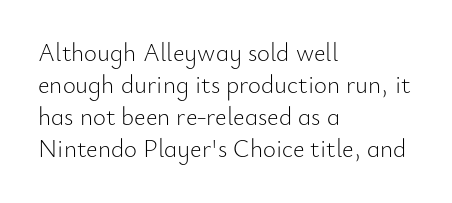
Q: Is the text bold? A: No.
Q: Is the text italic (slanted)? A: No, it is upright.
Q: Is the text underlined? A: No.
Q: How is the paragraph aligned? A: Left-aligned.
Q: Is the spacing between letters normal or unusually wide? A: Normal.
Q: Is the spacing between lines tight, normal or loose? A: Normal.
